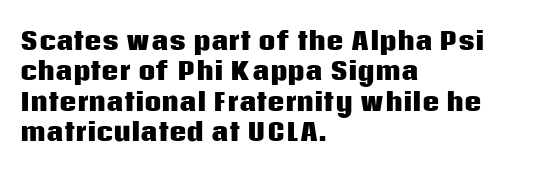
{"italic": "no", "bold": "yes", "underline": "no", "align": "left", "line_spacing": "normal", "line_spacing_ratio": 1.27, "letter_spacing": "normal", "letter_spacing_em": 0.0, "glyph_px": 24}
